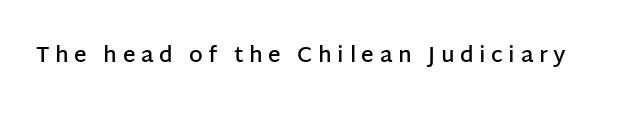
{"italic": "no", "bold": "semi", "underline": "no", "letter_spacing": "wide", "letter_spacing_em": 0.25, "glyph_px": 22}
